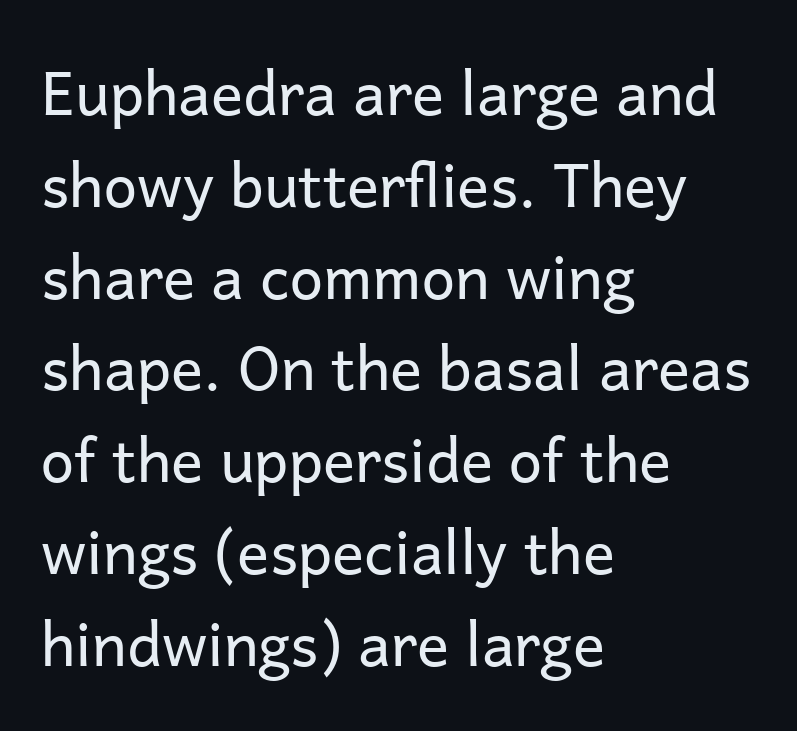
Q: Is the text bold? A: No.
Q: Is the text italic (slanted)? A: No, it is upright.
Q: Is the typeface a serif or a sans-serif typeface? A: Sans-serif.
Q: Is the text underlined? A: No.
Q: How is the paragraph aligned? A: Left-aligned.
Q: Is the spacing between letters normal or unusually wide? A: Normal.
Q: Is the spacing between lines tight, normal or loose? A: Normal.
Q: Width (condensed, normal, or wide)? A: Normal.
Q: Stroke contrast? A: Low.
Q: x-height? A: Medium.
Q: Monospaced? A: No.
